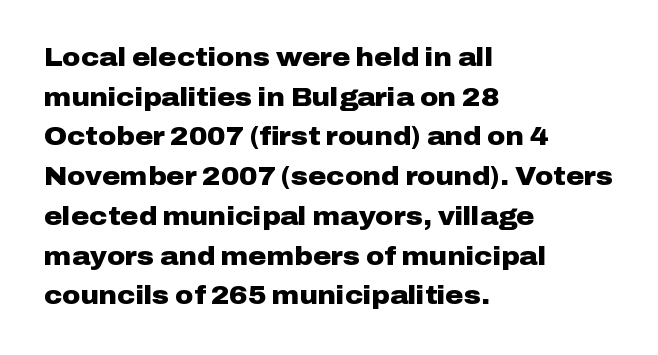
The words here are not underlined. Glyph-to-glyph distance matches everyday printed text. The rows are spaced the way most documents space them. The lettering holds an erect, upright posture throughout. Heavy-handed strokes throughout: this text is bold. Which margin do the lines hug? The left one — the right edge is uneven.
